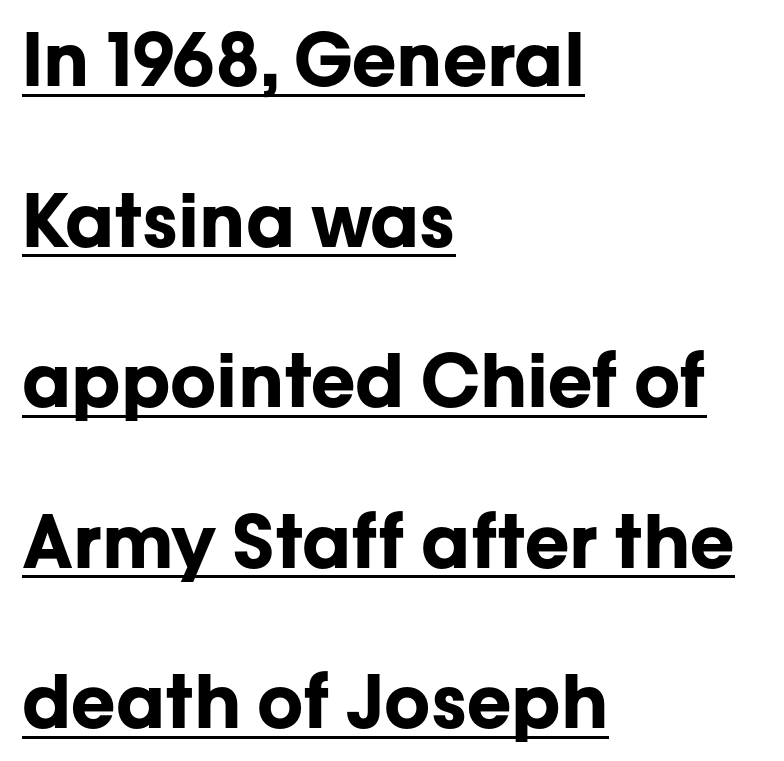
Q: Is the text bold? A: Yes.
Q: Is the text italic (slanted)? A: No, it is upright.
Q: Is the typeface a serif or a sans-serif typeface? A: Sans-serif.
Q: Is the text underlined? A: Yes.
Q: How is the paragraph aligned? A: Left-aligned.
Q: Is the spacing between letters normal or unusually wide? A: Normal.
Q: Is the spacing between lines tight, normal or loose? A: Loose.
Q: Width (condensed, normal, or wide)? A: Normal.
Q: Stroke contrast? A: Low.
Q: x-height? A: Medium.
Q: Monospaced? A: No.
